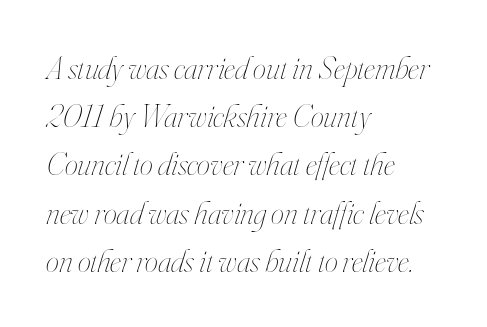
Q: Is the text bold? A: No.
Q: Is the text italic (slanted)? A: Yes, it leans right by about 16 degrees.
Q: Is the text underlined? A: No.
Q: How is the paragraph aligned? A: Left-aligned.
Q: Is the spacing between letters normal or unusually wide? A: Normal.
Q: Is the spacing between lines tight, normal or loose? A: Normal.
Q: Width (condensed, normal, or wide)? A: Condensed.
Q: Stroke contrast? A: High.
Q: x-height? A: Small.
Q: Monospaced? A: No.
